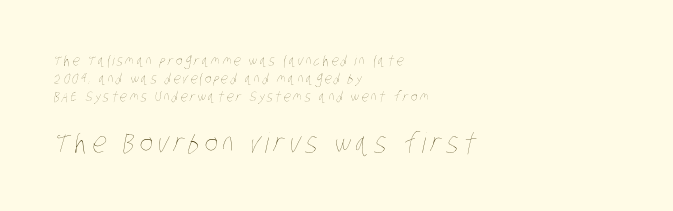
The image shows 28 px thin, condensed type; set left-aligned, normal line spacing (1.27x), not underlined; the second (bottom) block is 2.0x larger; low stroke contrast and a large x-height.
